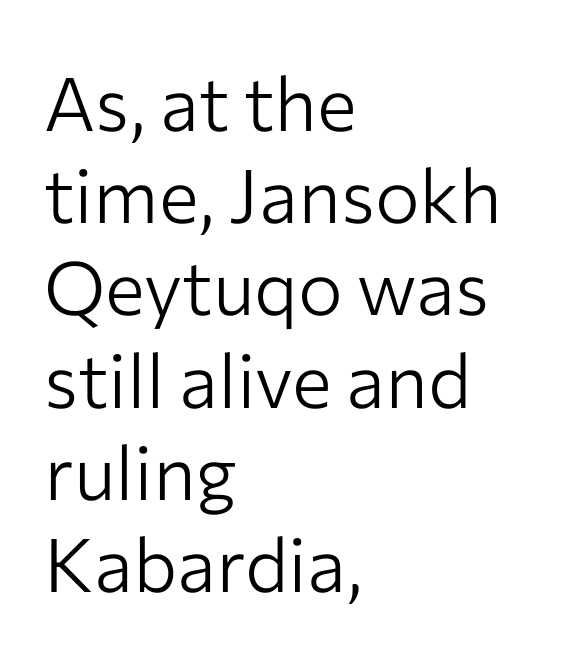
Q: Is the text bold? A: No.
Q: Is the text italic (slanted)? A: No, it is upright.
Q: Is the typeface a serif or a sans-serif typeface? A: Sans-serif.
Q: Is the text underlined? A: No.
Q: How is the paragraph aligned? A: Left-aligned.
Q: Is the spacing between letters normal or unusually wide? A: Normal.
Q: Width (condensed, normal, or wide)? A: Normal.
Q: Stroke contrast? A: Low.
Q: x-height? A: Medium.
Q: Monospaced? A: No.
